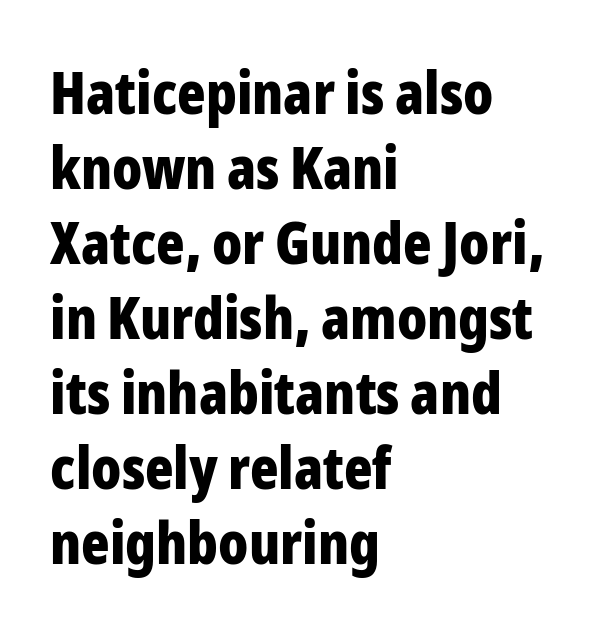
The text block is weighted toward the left margin, trailing off unevenly rightward. These lines carry a lot of weight — the face is fully bold. Notice how descenders clear the ascenders below comfortably — that's standard leading. Regarding serifs, this sample does without them. This sample uses plain, unmodified letter spacing. The glyphs are unaccompanied by any horizontal stroke below them.
